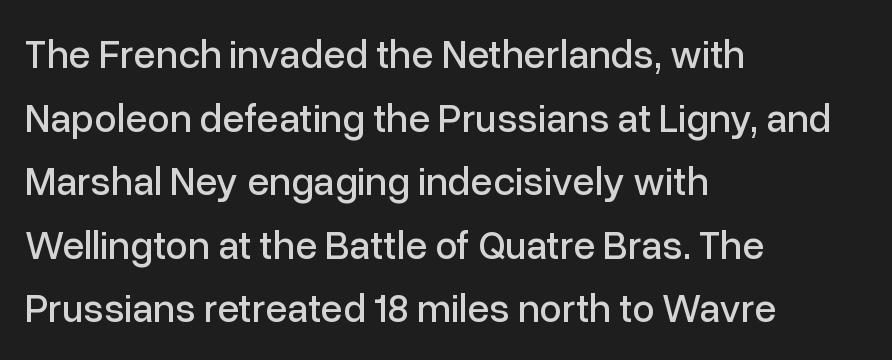
The letters advance in unequal steps, a hallmark of proportional type. There is no visible air inserted between adjacent glyphs. The passage is arranged the way most books set body copy — flush left. Italic? Not at all — the glyphs are vertical. The area under the type is left untouched.
